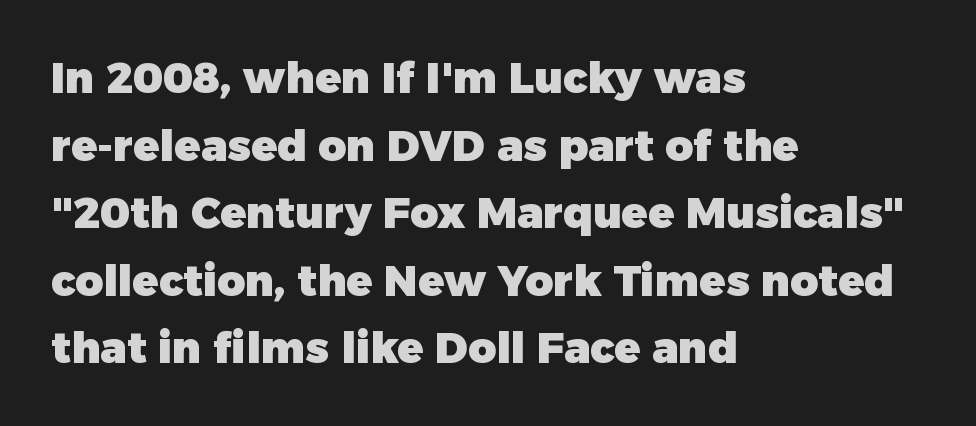
Typeset ragged right — the left edge is the straight one. Does the lettering tilt? It doesn't — this is upright. Do the characters align in a grid? No, the font is proportional. This rendering leaves character spacing at its baseline value. No feet cap the strokes, marking this as sans-serif type. A bare baseline throughout the passage.
